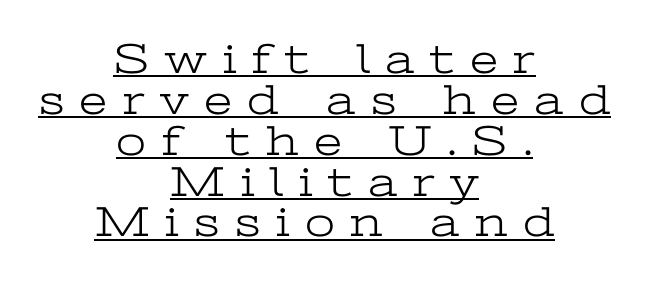
Q: Is the text bold? A: No.
Q: Is the text italic (slanted)? A: No, it is upright.
Q: Is the typeface a serif or a sans-serif typeface? A: Serif.
Q: Is the text underlined? A: Yes.
Q: How is the paragraph aligned? A: Centered.
Q: Is the spacing between letters normal or unusually wide? A: Unusually wide.
Q: Is the spacing between lines tight, normal or loose? A: Tight.
Q: Width (condensed, normal, or wide)? A: Wide.
Q: Stroke contrast? A: Low.
Q: x-height? A: Medium.
Q: Monospaced? A: No.
